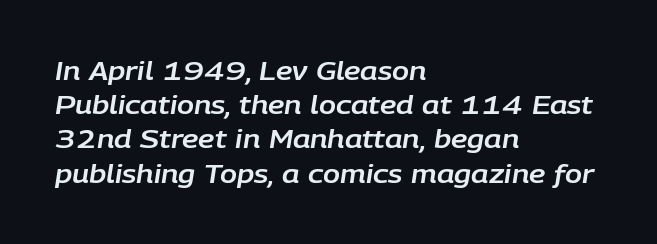
The passage shown is not underscored anywhere. These lines stack with their left ends in a neat column. Compared with ordinary roman type, these characters are visibly tilted. Leading matches the norm, producing a regular column.
